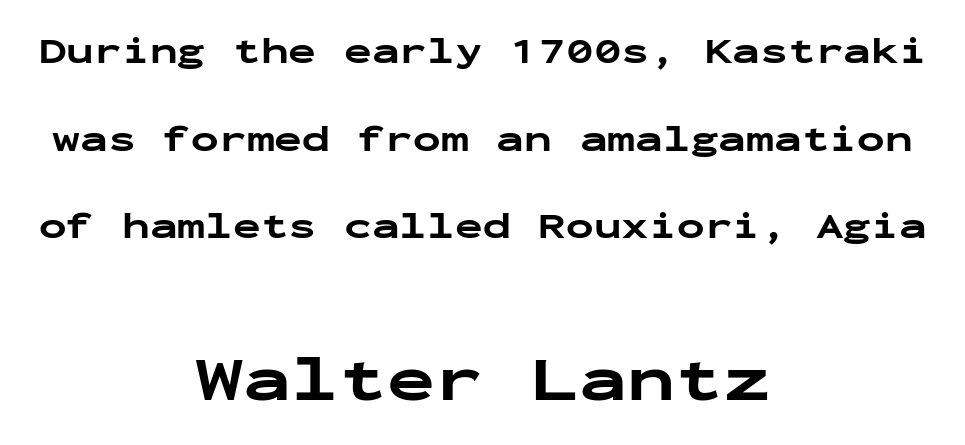
{"serif": "no", "italic": "no", "bold": "yes", "weight": "bold", "width": "wide", "stroke_contrast": "low", "x_height": "medium", "monospaced": "yes", "underline": "no", "align": "center", "line_spacing": "loose", "line_spacing_ratio": 2.37, "letter_spacing": "normal", "letter_spacing_em": 0.0, "larger_block": "second", "size_ratio": 1.73, "glyph_px": 64}
